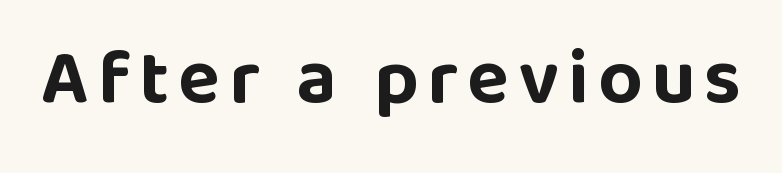
Q: Is the text bold? A: Yes.
Q: Is the text italic (slanted)? A: No, it is upright.
Q: Is the typeface a serif or a sans-serif typeface? A: Sans-serif.
Q: Is the text underlined? A: No.
Q: Width (condensed, normal, or wide)? A: Normal.
Q: Stroke contrast? A: Low.
Q: x-height? A: Large.
Q: Monospaced? A: No.
